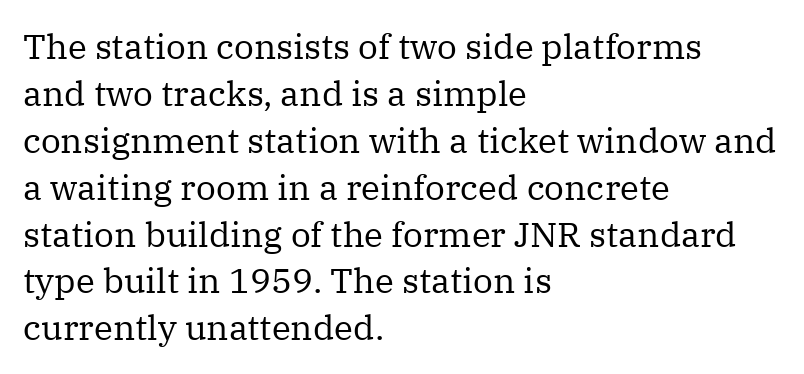
{"serif": "yes", "italic": "no", "bold": "no", "weight": "regular", "width": "normal", "stroke_contrast": "medium", "x_height": "medium", "monospaced": "no", "underline": "no", "align": "left", "line_spacing": "normal", "line_spacing_ratio": 1.34, "letter_spacing": "normal", "letter_spacing_em": 0.0, "glyph_px": 35}
